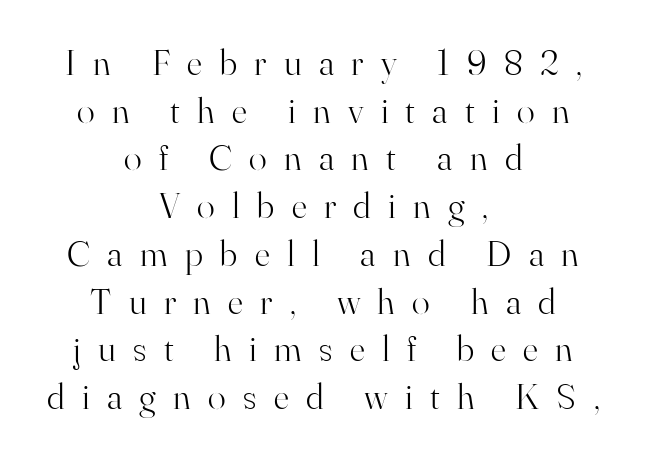
The image shows 37 px light serif type, upright; set centered, normal line spacing (1.29x), unusually wide letter spacing (+0.47 em), not underlined; high stroke contrast and a small x-height.
